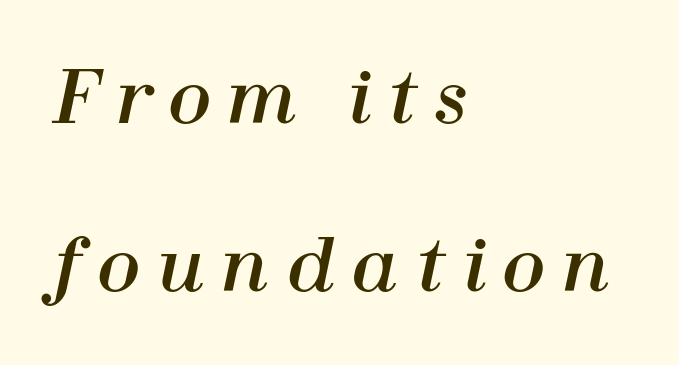
Q: Is the text italic (slanted)? A: Yes, it leans right by about 12 degrees.
Q: Is the text underlined? A: No.
Q: How is the paragraph aligned? A: Left-aligned.
Q: Is the spacing between letters normal or unusually wide? A: Unusually wide.
Q: Is the spacing between lines tight, normal or loose? A: Loose.
Q: Width (condensed, normal, or wide)? A: Normal.
Q: Stroke contrast? A: High.
Q: x-height? A: Medium.
Q: Monospaced? A: No.
